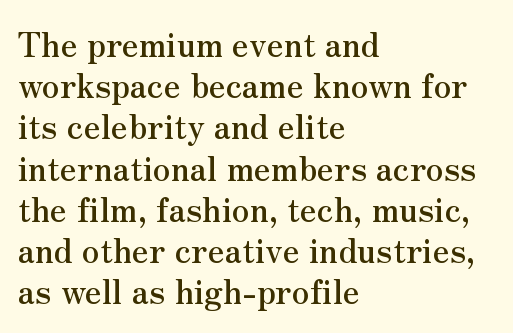
{"serif": "yes", "italic": "no", "width": "normal", "stroke_contrast": "medium", "x_height": "small", "monospaced": "no", "underline": "no", "align": "left", "line_spacing": "normal", "line_spacing_ratio": 1.25, "letter_spacing": "normal", "letter_spacing_em": 0.0, "glyph_px": 33}
